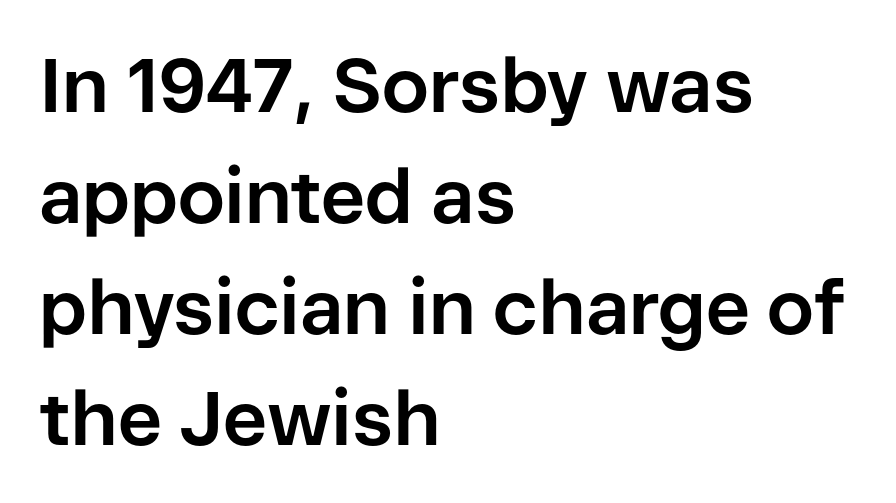
Thick stems and heavy bowls — unmistakably bold. Regarding serifs, this sample does without them. Is this a fixed-width face? No — the glyphs have proportional, varying widths. Successive baselines arrive at the customary interval.
